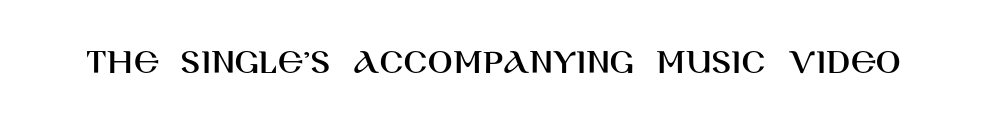
{"serif": "no", "italic": "no", "width": "normal", "stroke_contrast": "high", "x_height": "large", "monospaced": "no", "underline": "no", "letter_spacing": "normal", "letter_spacing_em": 0.0, "glyph_px": 37}
